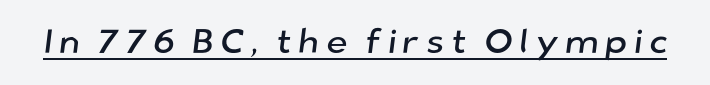
Beneath each row of characters lies a ruled line. Varying glyph widths throughout — classic text-font behaviour. Classification — sans serif.
